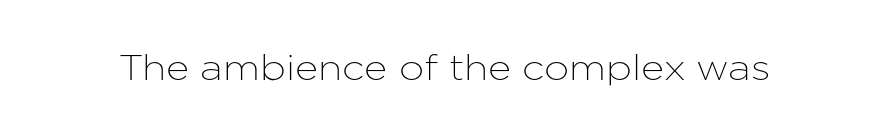
Q: Is the text italic (slanted)? A: No, it is upright.
Q: Is the typeface a serif or a sans-serif typeface? A: Sans-serif.
Q: Is the text underlined? A: No.
Q: Is the spacing between letters normal or unusually wide? A: Normal.
Q: Width (condensed, normal, or wide)? A: Normal.
Q: Stroke contrast? A: Low.
Q: x-height? A: Medium.
Q: Monospaced? A: No.
